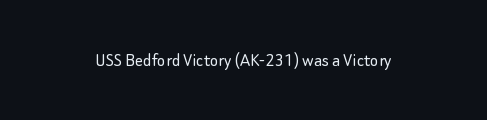
Posture: upright roman. Short note: letters normally spaced. The weight would be labelled regular, book, light, or lighter still. Lines of text with bare space underneath.
